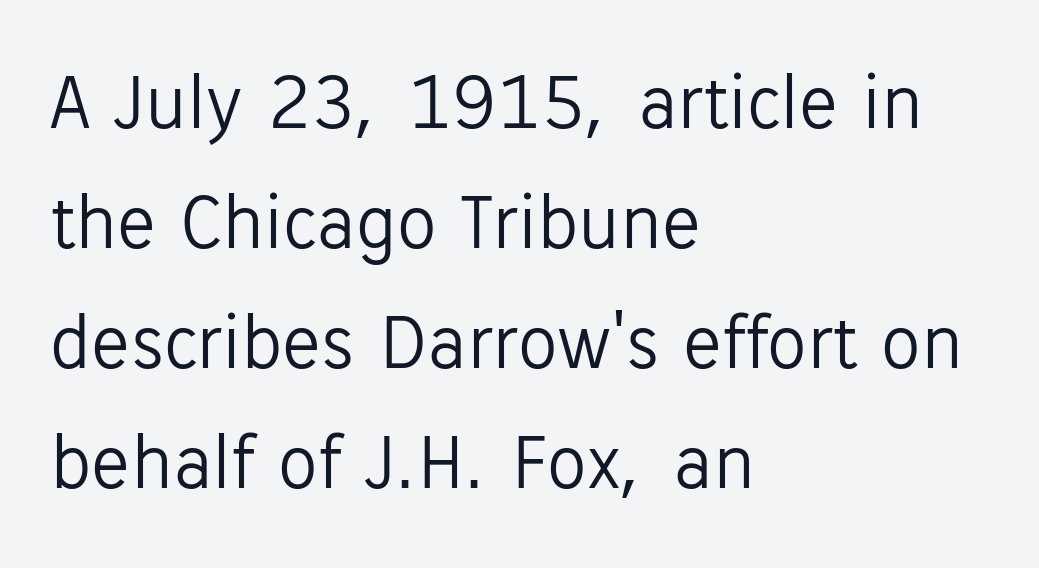
Q: Is the text bold? A: No.
Q: Is the text italic (slanted)? A: No, it is upright.
Q: Is the typeface a serif or a sans-serif typeface? A: Sans-serif.
Q: Is the text underlined? A: No.
Q: How is the paragraph aligned? A: Left-aligned.
Q: Is the spacing between letters normal or unusually wide? A: Normal.
Q: Is the spacing between lines tight, normal or loose? A: Normal.
Q: Width (condensed, normal, or wide)? A: Normal.
Q: Stroke contrast? A: Low.
Q: x-height? A: Medium.
Q: Monospaced? A: No.
